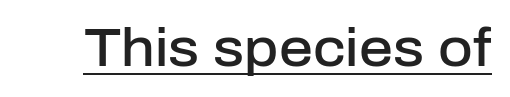
The image shows 53 px semibold sans-serif type, upright; set normal letter spacing, underlined; low stroke contrast and a medium x-height.
